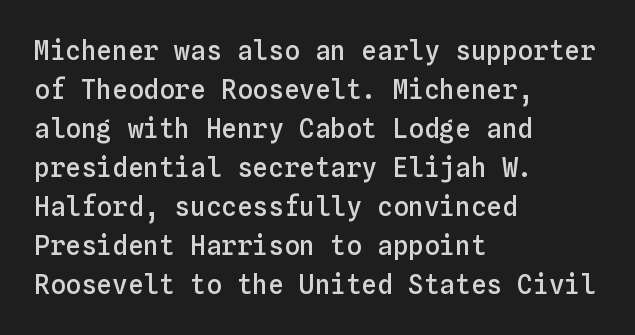
Each row of text sits above clean, open space. The letters stand straight up with perfectly vertical stems. Each word holds together tightly as a unit, with standard inter-letter gaps. A normal amount of white space separates one row of letters from the next. Does the weight exceed regular? Yes, but only to semibold. The paragraph shown leans on its left margin.
